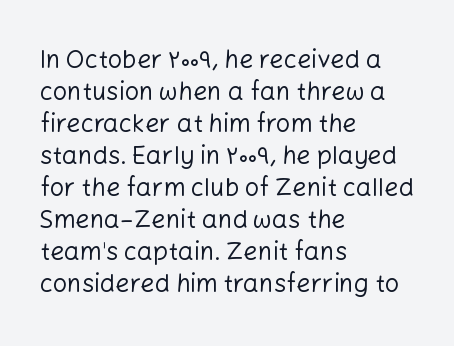
{"italic": "no", "bold": "no", "underline": "no", "align": "left", "line_spacing": "normal", "line_spacing_ratio": 1.28, "letter_spacing": "normal", "letter_spacing_em": 0.0, "glyph_px": 25}
